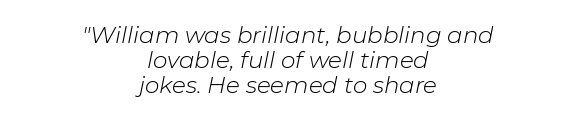
{"italic": "yes", "lean": "right", "slant_degrees": 11, "bold": "no", "underline": "no", "align": "center", "line_spacing": "tight", "line_spacing_ratio": 1.09, "letter_spacing": "normal", "letter_spacing_em": 0.0, "glyph_px": 23}
